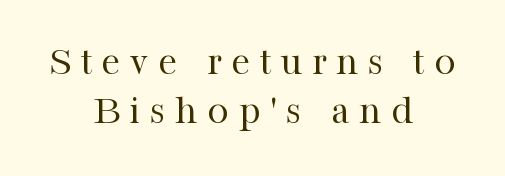
A roman cut, with each character standing at attention. Alignment: centered. What stands out about the letter spacing? Its width — letters are far apart. A typesetter would call this proportional, since set widths differ per character. Only glyphs here, with clear space below each row. Does the leading feel generous? Not at all — it's pinched.
